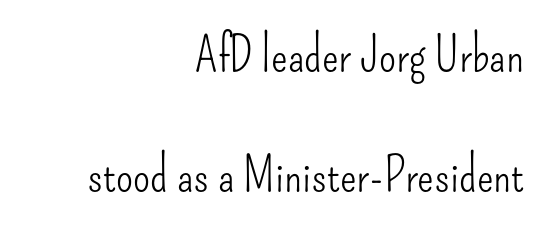
Vertical strokes here are truly vertical. The face used here is proportionally spaced, like ordinary book or web type. Is the type heavy? It reads as light-to-regular instead. Line ends are locked; line starts wander. The specimen omits any rule beneath the text block's lines. Nothing unusual about the tracking: characters are spaced as the font intends.
